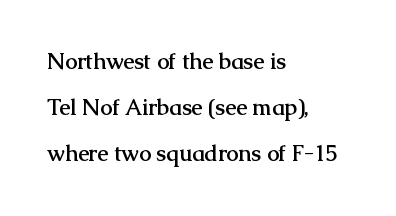
Q: Is the text bold? A: Yes.
Q: Is the text italic (slanted)? A: No, it is upright.
Q: Is the text underlined? A: No.
Q: How is the paragraph aligned? A: Left-aligned.
Q: Is the spacing between letters normal or unusually wide? A: Normal.
Q: Is the spacing between lines tight, normal or loose? A: Loose.
